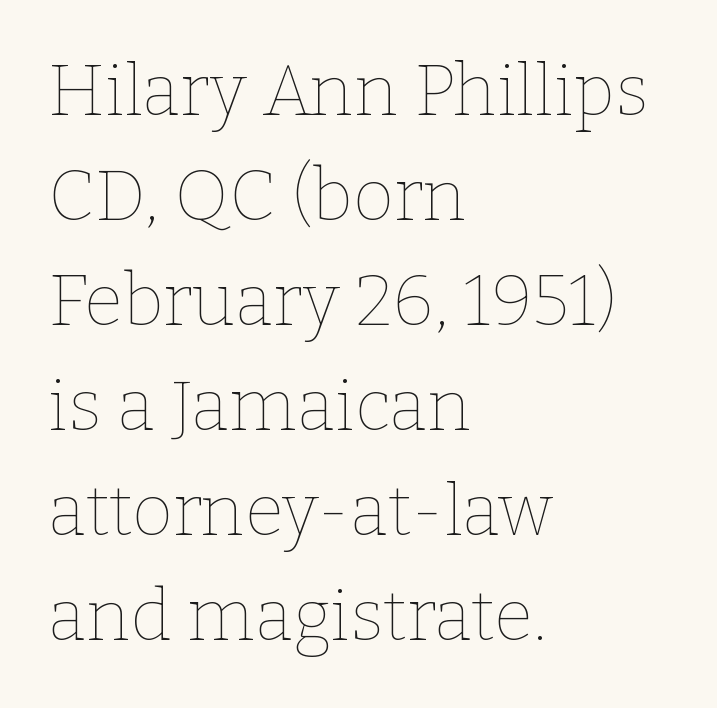
The image shows 71 px thin type, upright; set left-aligned, normal line spacing (1.48x), normal letter spacing, not underlined; low stroke contrast and a medium x-height.
